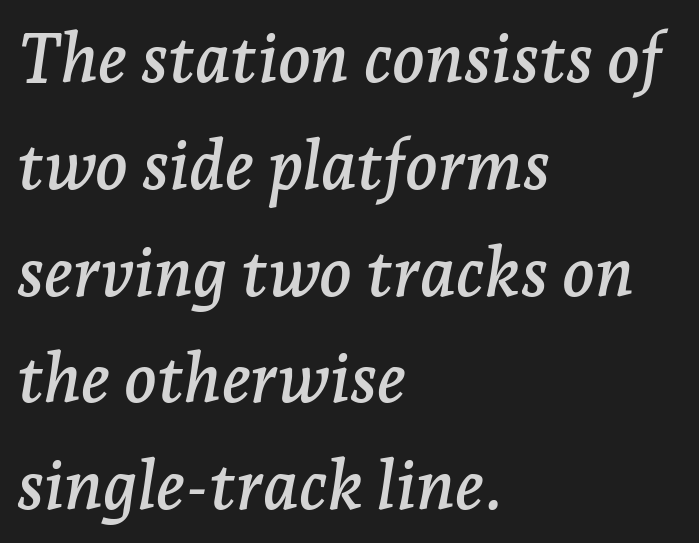
{"serif": "yes", "italic": "yes", "lean": "right", "slant_degrees": 7, "width": "normal", "stroke_contrast": "low", "x_height": "medium", "monospaced": "no", "underline": "no", "align": "left", "line_spacing": "normal", "line_spacing_ratio": 1.57, "letter_spacing": "normal", "letter_spacing_em": 0.0, "glyph_px": 68}
